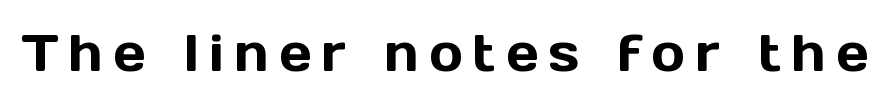
A typesetter would call this proportional, since set widths differ per character. The rendering inserts visible extra space after every character. Font category for this specimen: sans-serif. Descenders are the only things crossing below the line. Does the lettering tilt? It doesn't — this is upright.
